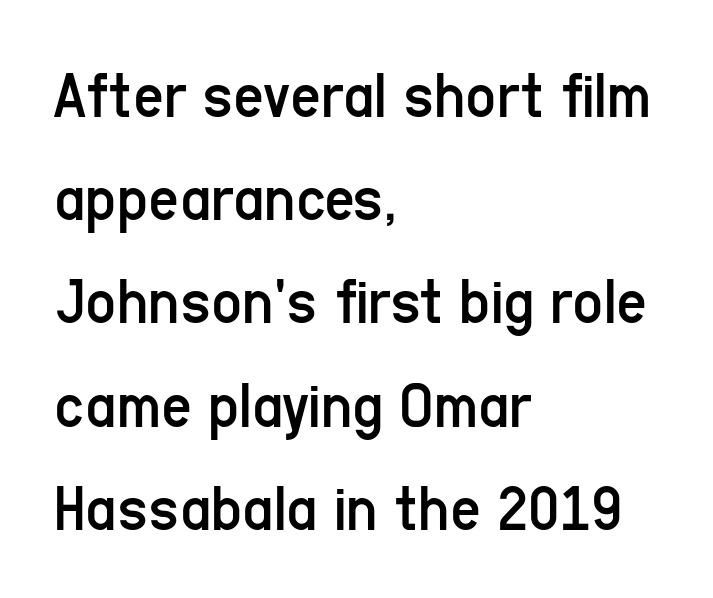
{"serif": "no", "italic": "no", "bold": "no", "weight": "regular", "width": "condensed", "stroke_contrast": "low", "x_height": "medium", "monospaced": "no", "underline": "no", "align": "left", "line_spacing": "normal", "line_spacing_ratio": 1.54, "letter_spacing": "normal", "letter_spacing_em": 0.0, "glyph_px": 67}
